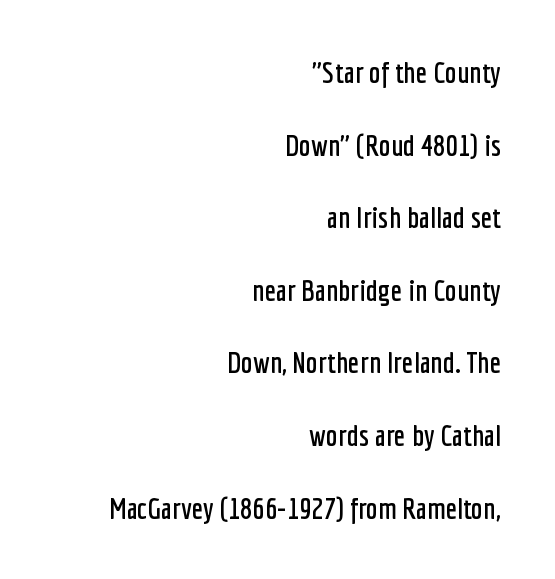
{"serif": "no", "italic": "no", "width": "condensed", "stroke_contrast": "low", "x_height": "medium", "monospaced": "no", "underline": "no", "align": "right", "line_spacing": "loose", "line_spacing_ratio": 2.42, "letter_spacing": "normal", "letter_spacing_em": 0.0, "glyph_px": 30}
